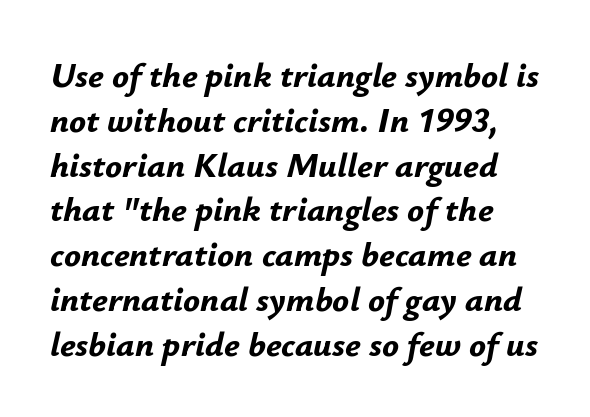
The image shows 35 px bold type, italic (leaning right); set normal line spacing (1.28x), normal letter spacing, not underlined; low stroke contrast and a small x-height.
